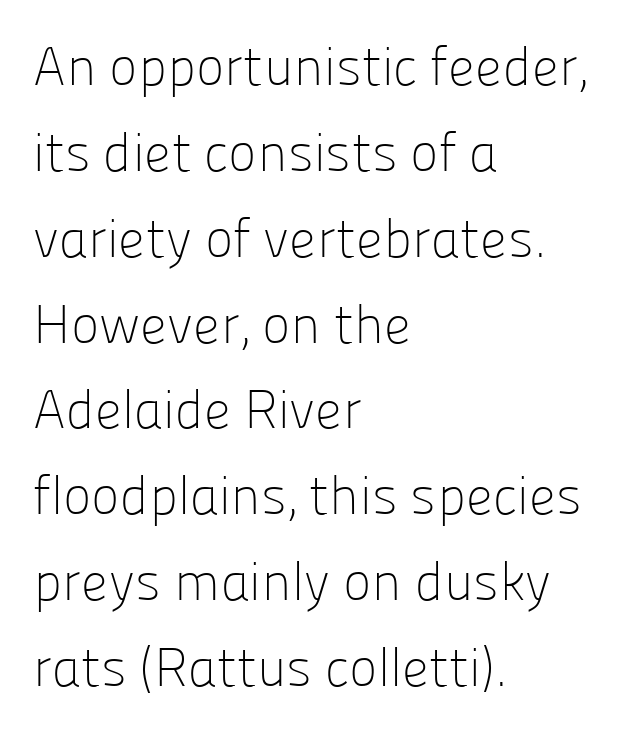
{"serif": "no", "italic": "no", "bold": "no", "weight": "light", "width": "normal", "stroke_contrast": "low", "x_height": "medium", "monospaced": "no", "underline": "no", "align": "left", "line_spacing": "normal", "line_spacing_ratio": 1.59, "letter_spacing": "normal", "letter_spacing_em": 0.0, "glyph_px": 54}
